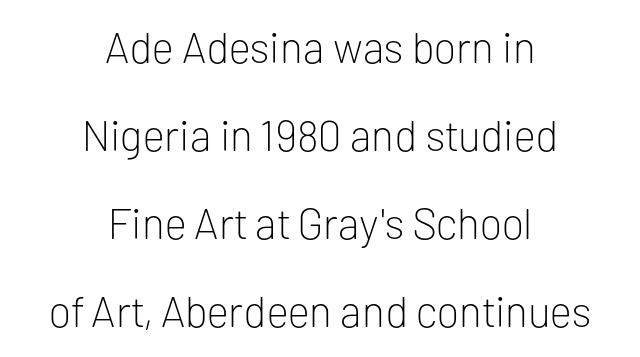
Q: Is the text bold? A: No.
Q: Is the text italic (slanted)? A: No, it is upright.
Q: Is the typeface a serif or a sans-serif typeface? A: Sans-serif.
Q: Is the text underlined? A: No.
Q: How is the paragraph aligned? A: Centered.
Q: Is the spacing between letters normal or unusually wide? A: Normal.
Q: Is the spacing between lines tight, normal or loose? A: Loose.
Q: Width (condensed, normal, or wide)? A: Normal.
Q: Stroke contrast? A: Low.
Q: x-height? A: Medium.
Q: Monospaced? A: No.
